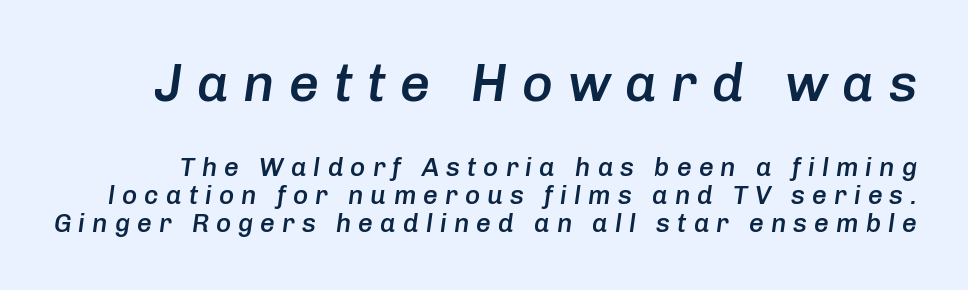
Look at the tracking — it's clearly loosened, letters drifting apart. The sample has been set in demibold, a notch under bold. The string is rendered with underlining switched off. Here the designer chose a conventional face with non-uniform glyph widths. Notice how the stems are inclined rather than vertical — that's the hallmark of italics. Regarding leading, the lines here are crowded together.
